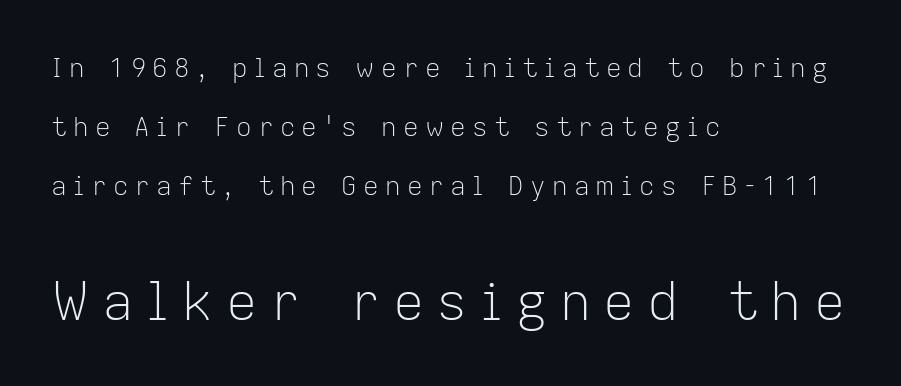
The image shows 52 px light sans-serif type, upright; set left-aligned, loose line spacing (2.26x), unusually wide letter spacing (+0.24 em), not underlined; the second (bottom) block is 2.0x larger; low stroke contrast and a medium x-height.
